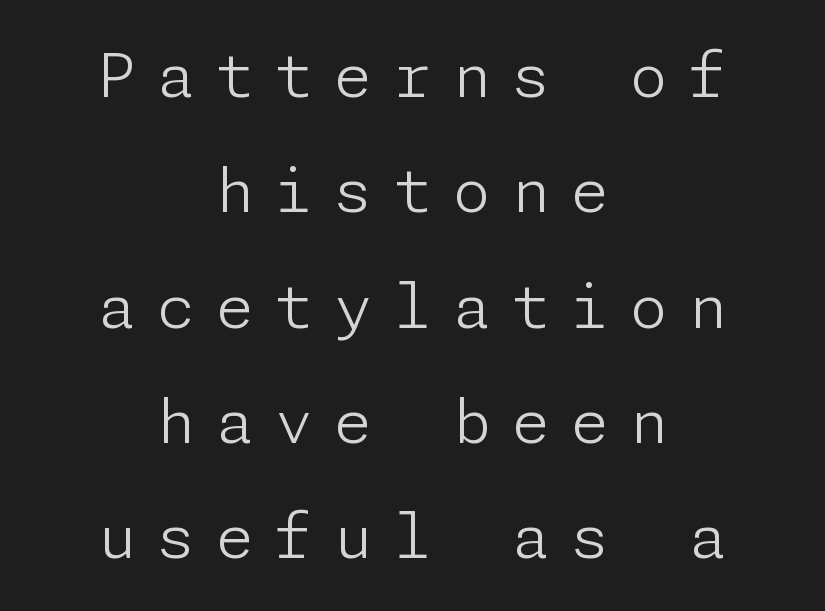
Weight: in the light-to-regular range. One-word summary of the alignment: center. The font family rendered here belongs to the sans-serif group. Lines of text with bare space underneath.
